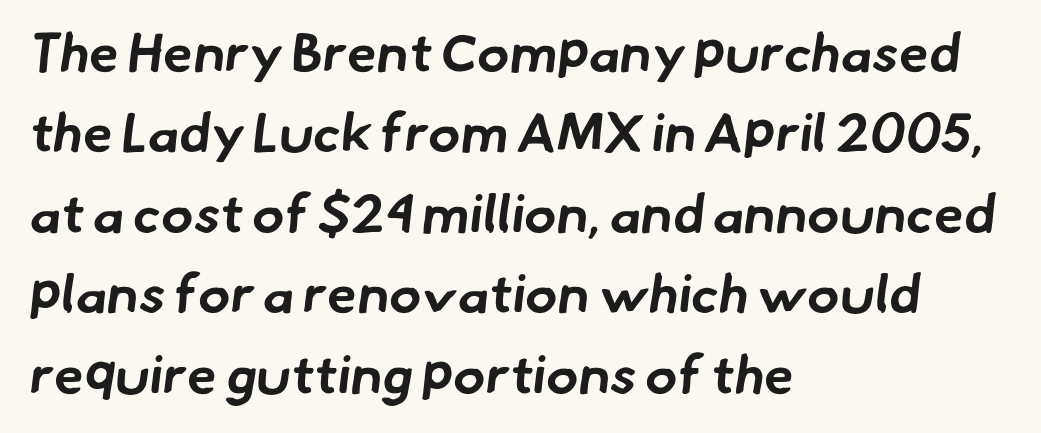
{"serif": "no", "bold": "yes", "weight": "bold", "width": "normal", "stroke_contrast": "low", "x_height": "small", "monospaced": "no", "underline": "no", "align": "left", "line_spacing": "normal", "line_spacing_ratio": 1.49, "letter_spacing": "normal", "letter_spacing_em": 0.0, "glyph_px": 54}
